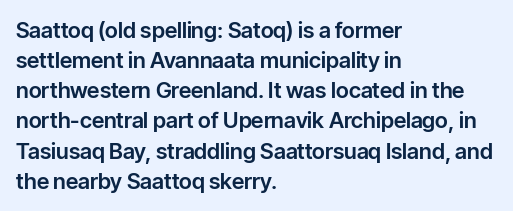
The lettering stays uniformly vertical, giving the passage a roman look. The text block is weighted toward the left margin, trailing off unevenly rightward. A typesetter would call this zero additional tracking. Evenly set lines give the paragraph a standard silhouette.
